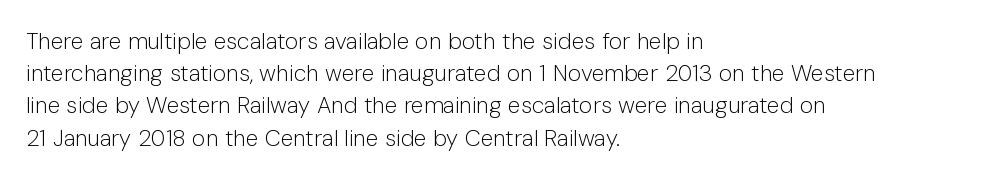
Regarding leading, the lines here are spaced in the standard way. The setting favours the left margin, as ordinary paragraphs usually do. The typeface has the unassuming heft of standard copy or less. The tracking reads as untouched default to a designer's eye. Type without underlining. Vertical strokes here are truly vertical.
